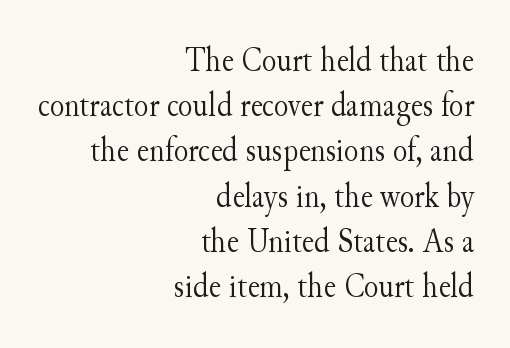
Q: Is the text bold? A: No.
Q: Is the text italic (slanted)? A: No, it is upright.
Q: Is the typeface a serif or a sans-serif typeface? A: Serif.
Q: Is the text underlined? A: No.
Q: How is the paragraph aligned? A: Right-aligned.
Q: Is the spacing between letters normal or unusually wide? A: Normal.
Q: Is the spacing between lines tight, normal or loose? A: Normal.
Q: Width (condensed, normal, or wide)? A: Normal.
Q: Stroke contrast? A: Medium.
Q: x-height? A: Small.
Q: Monospaced? A: No.
